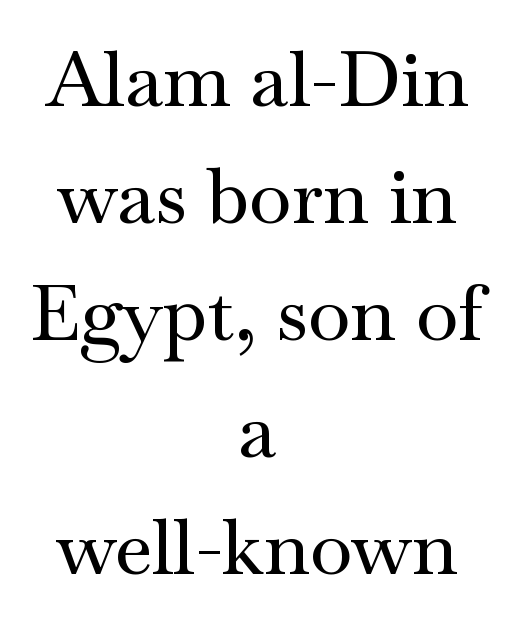
Varying glyph widths throughout — classic text-font behaviour. Horizontally, the lines are justified to the midpoint only. When letters stand straight like this, we call the style roman or upright. A bare baseline throughout the passage. Inter-character spacing is left at the font's built-in metrics. These lines are composed in type with serifs.
